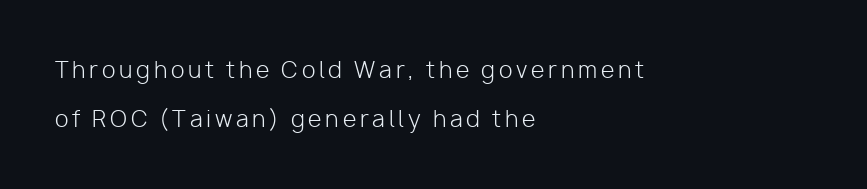
Q: Is the text bold? A: No.
Q: Is the text italic (slanted)? A: No, it is upright.
Q: Is the text underlined? A: No.
Q: How is the paragraph aligned? A: Left-aligned.
Q: Is the spacing between lines tight, normal or loose? A: Loose.
